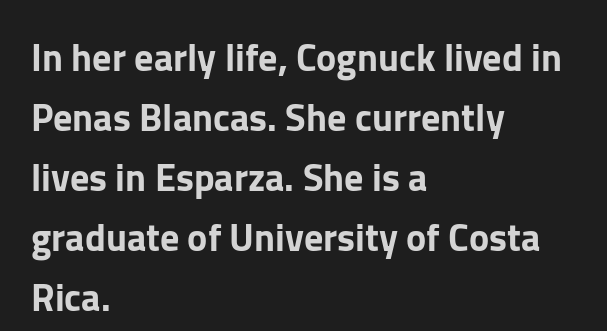
Q: Is the text italic (slanted)? A: No, it is upright.
Q: Is the typeface a serif or a sans-serif typeface? A: Sans-serif.
Q: Is the text underlined? A: No.
Q: How is the paragraph aligned? A: Left-aligned.
Q: Is the spacing between letters normal or unusually wide? A: Normal.
Q: Is the spacing between lines tight, normal or loose? A: Normal.
Q: Width (condensed, normal, or wide)? A: Normal.
Q: Stroke contrast? A: Low.
Q: x-height? A: Medium.
Q: Monospaced? A: No.
